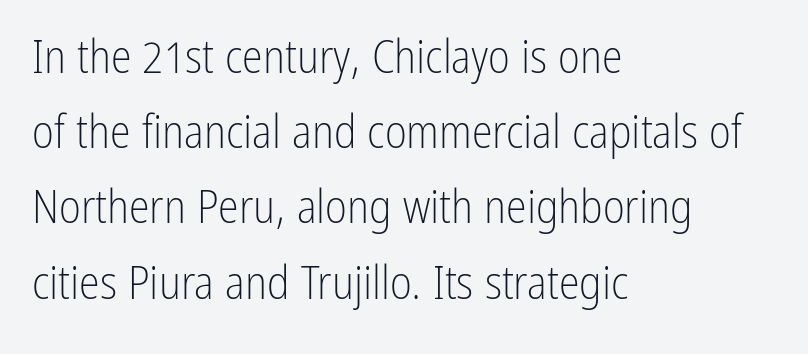
Horizontal bands of white between lines are of average thickness. Are there feet on the stems? There aren't — it's a sans. Varying glyph widths throughout — classic text-font behaviour. A clean baseline with only descenders dipping below it.
